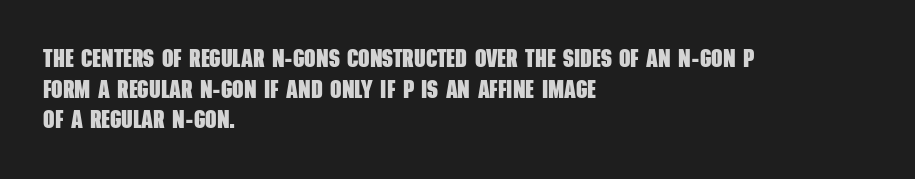
{"bold": "yes", "underline": "no", "align": "left", "line_spacing_ratio": 1.23, "letter_spacing": "normal", "letter_spacing_em": 0.0, "glyph_px": 25}
